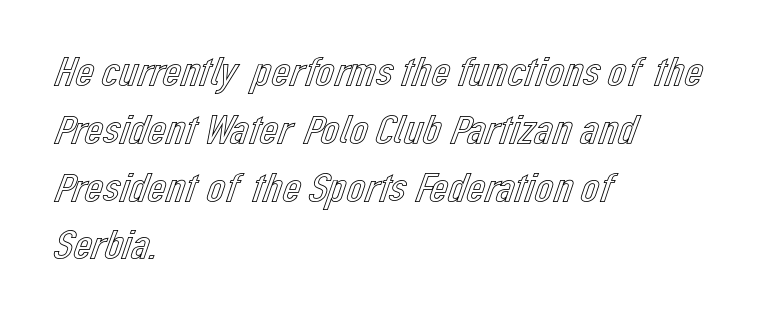
{"width": "normal", "x_height": "medium", "monospaced": "no", "underline": "no", "align": "left", "line_spacing": "normal", "line_spacing_ratio": 1.41, "letter_spacing": "normal", "letter_spacing_em": 0.0, "glyph_px": 41}
